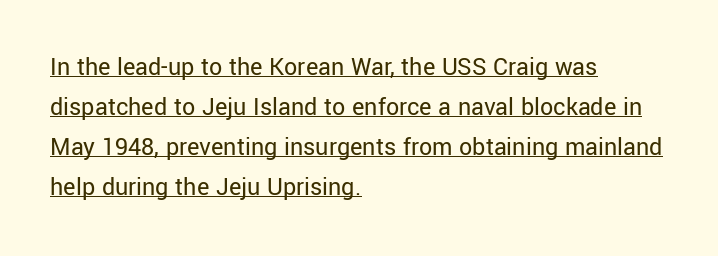
The image shows 26 px text type, upright; set left-aligned, normal line spacing (1.54x), normal letter spacing, underlined.
